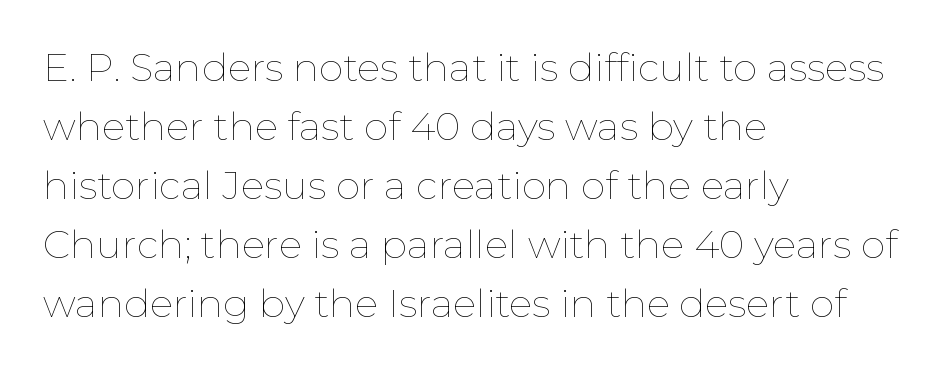
Q: Is the text bold? A: No.
Q: Is the text italic (slanted)? A: No, it is upright.
Q: Is the text underlined? A: No.
Q: How is the paragraph aligned? A: Left-aligned.
Q: Is the spacing between letters normal or unusually wide? A: Normal.
Q: Is the spacing between lines tight, normal or loose? A: Normal.
Q: Width (condensed, normal, or wide)? A: Normal.
Q: Stroke contrast? A: Low.
Q: x-height? A: Medium.
Q: Monospaced? A: No.
